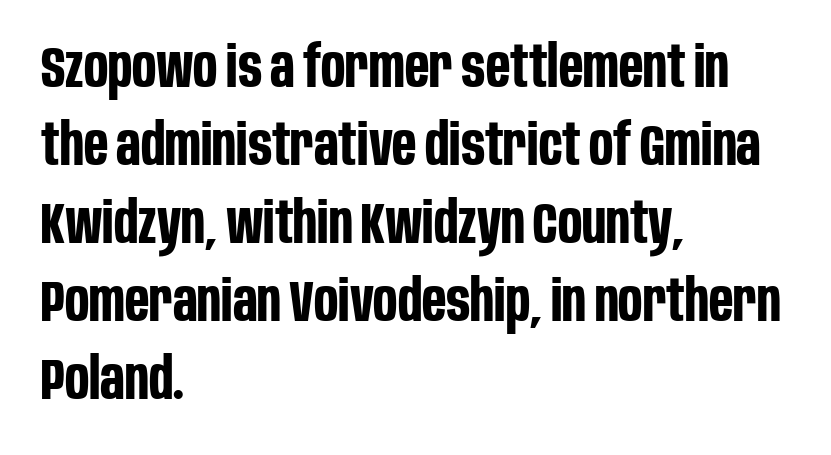
{"serif": "no", "italic": "no", "bold": "yes", "weight": "bold", "width": "condensed", "stroke_contrast": "low", "x_height": "large", "monospaced": "no", "underline": "no", "align": "left", "line_spacing": "normal", "line_spacing_ratio": 1.37, "letter_spacing": "normal", "letter_spacing_em": 0.0, "glyph_px": 57}
